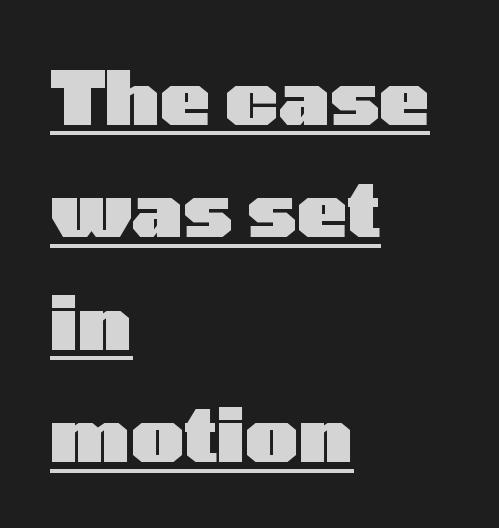
Q: Is the text bold? A: Yes.
Q: Is the text italic (slanted)? A: No, it is upright.
Q: Is the typeface a serif or a sans-serif typeface? A: Sans-serif.
Q: Is the text underlined? A: Yes.
Q: How is the paragraph aligned? A: Left-aligned.
Q: Is the spacing between letters normal or unusually wide? A: Normal.
Q: Is the spacing between lines tight, normal or loose? A: Normal.
Q: Width (condensed, normal, or wide)? A: Wide.
Q: Stroke contrast? A: Low.
Q: x-height? A: Medium.
Q: Monospaced? A: No.
